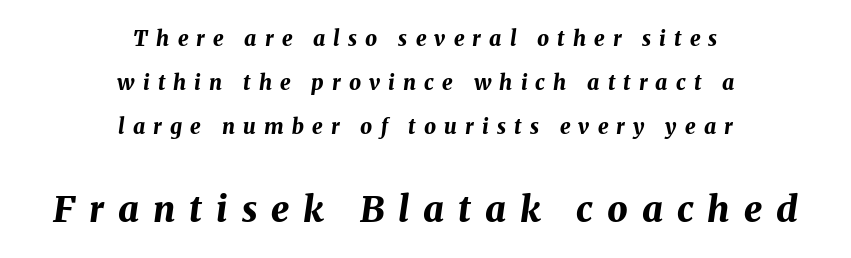
Q: Is the text bold? A: Yes.
Q: Is the text italic (slanted)? A: Yes, it leans right by about 8 degrees.
Q: Is the text underlined? A: No.
Q: How is the paragraph aligned? A: Centered.
Q: Is the spacing between letters normal or unusually wide? A: Unusually wide.
Q: Is the spacing between lines tight, normal or loose? A: Loose.
Q: Which block of text is set in a larger size, the first (top) or the second (bottom)? A: The second (bottom) one.
Q: Width (condensed, normal, or wide)? A: Normal.
Q: Stroke contrast? A: Medium.
Q: x-height? A: Medium.
Q: Monospaced? A: No.
